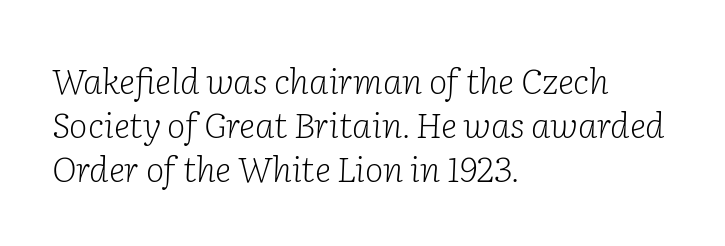
{"serif": "yes", "italic": "yes", "lean": "right", "slant_degrees": 2, "bold": "no", "weight": "light", "width": "normal", "stroke_contrast": "low", "x_height": "medium", "monospaced": "no", "underline": "no", "align": "left", "line_spacing": "normal", "line_spacing_ratio": 1.26, "letter_spacing": "normal", "letter_spacing_em": 0.0, "glyph_px": 35}
